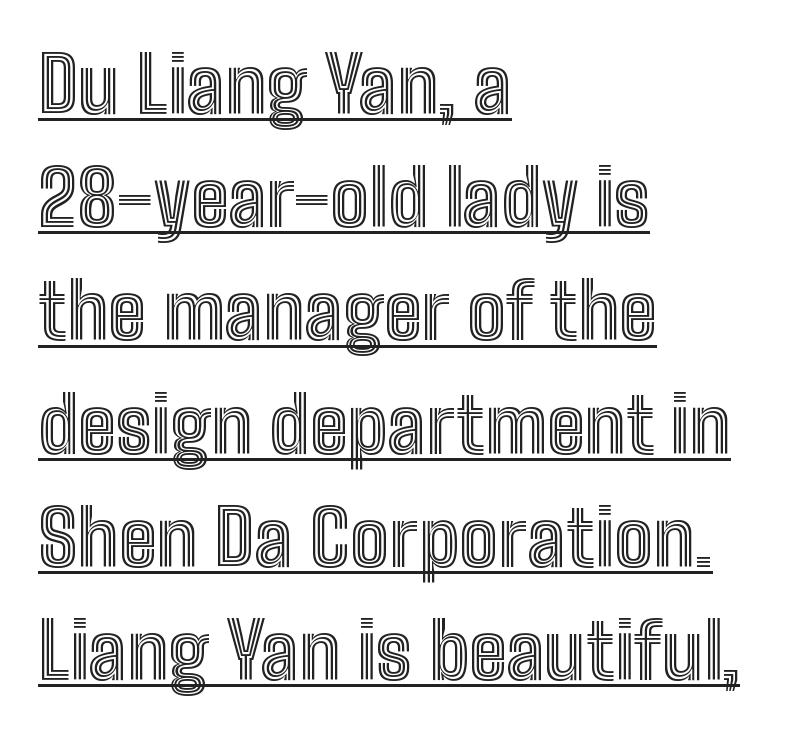
{"italic": "no", "width": "condensed", "x_height": "medium", "monospaced": "no", "underline": "yes", "align": "left", "line_spacing": "normal", "line_spacing_ratio": 1.47, "letter_spacing": "normal", "letter_spacing_em": 0.0, "glyph_px": 77}
